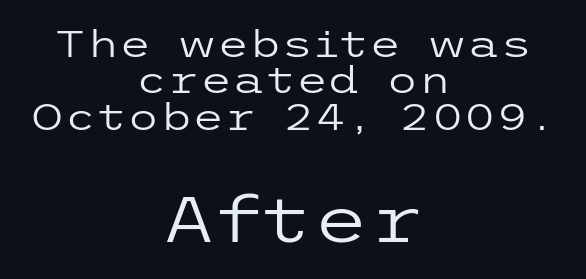
Caption: face not bold, strokes unweighted. Descenders are the only things crossing below the line. Very little white space separates one row of letters from the next. A roman cut, with each character standing at attention. The setting favours the middle, as headings and verse often do.
